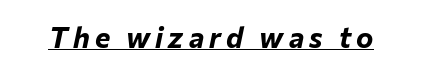
Q: Is the text bold? A: Yes.
Q: Is the text italic (slanted)? A: Yes, it leans right by about 12 degrees.
Q: Is the text underlined? A: Yes.
Q: Width (condensed, normal, or wide)? A: Normal.
Q: Stroke contrast? A: Low.
Q: x-height? A: Medium.
Q: Monospaced? A: No.
